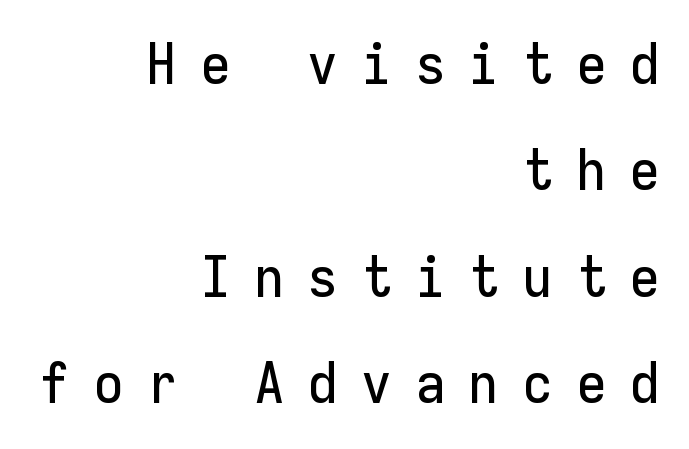
The image shows 56 px sans-serif type, upright, monospaced; set right-aligned, loose line spacing (1.9x), unusually wide letter spacing (+0.41 em), not underlined; low stroke contrast and a medium x-height.
